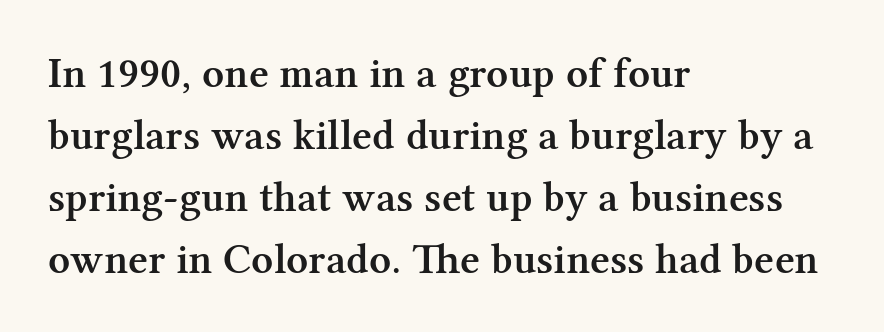
The designer went with a serif here, giving each stem small feet. Think of a printed novel: that variable character pitch is what you see here. Typographic density is moderately raised because the face is semibold. Do the letters lean? They stand straight.
